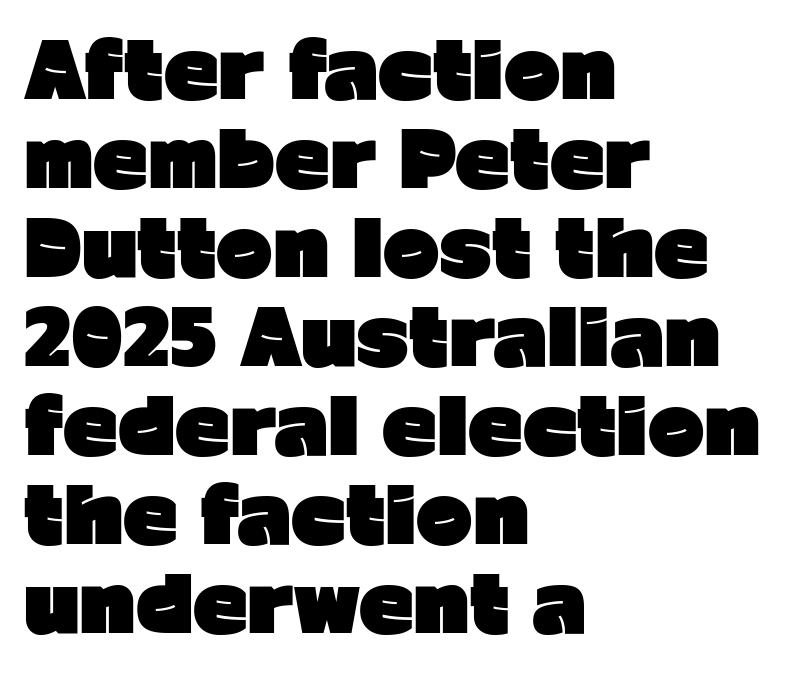
Teacher's note: observe the even left margin — that is flush-left alignment. Typesetter's note: full bold, strokes at maximum text heaviness. Stroke terminals: plain, sans-serif. A typesetter would mark this as roman, not italic. You could not count columns in this text — the font is proportionally spaced.
